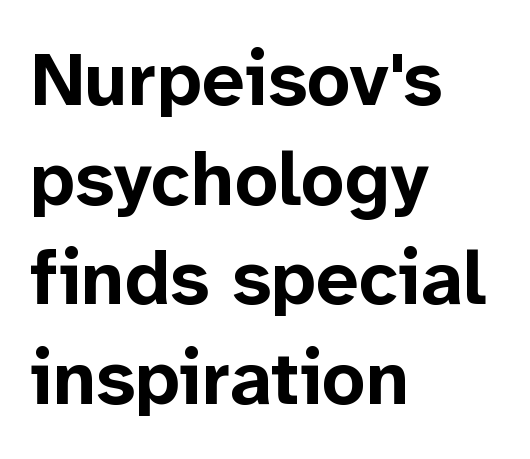
Q: Is the text bold? A: Yes.
Q: Is the text italic (slanted)? A: No, it is upright.
Q: Is the typeface a serif or a sans-serif typeface? A: Sans-serif.
Q: Is the text underlined? A: No.
Q: How is the paragraph aligned? A: Left-aligned.
Q: Is the spacing between letters normal or unusually wide? A: Normal.
Q: Is the spacing between lines tight, normal or loose? A: Normal.
Q: Width (condensed, normal, or wide)? A: Normal.
Q: Stroke contrast? A: Low.
Q: x-height? A: Medium.
Q: Monospaced? A: No.
